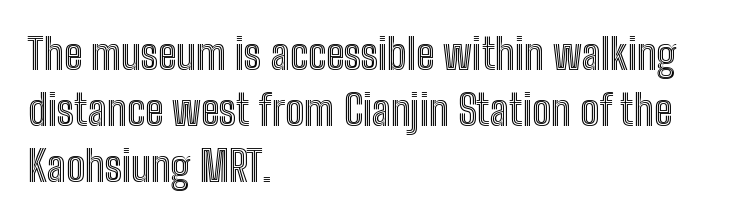
The zone under the glyphs is completely vacant. Ordinary non-slanted type is in use. The rendering keeps characters at their native spacing. Reading down the column, the eye jumps a familiar distance to each next line. Proportional: the letters do not fall into vertical columns. Every row of glyphs begins at an identical x-position on the left.
